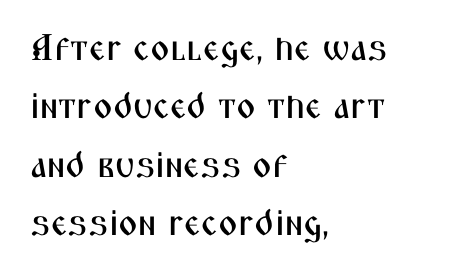
Does the type have serifs? No, each stem ends abruptly. Notice how the stems are strictly vertical — no italics here. The specimen omits any rule beneath the text block's lines. What's the leading like? Ordinary, nothing unusual.
